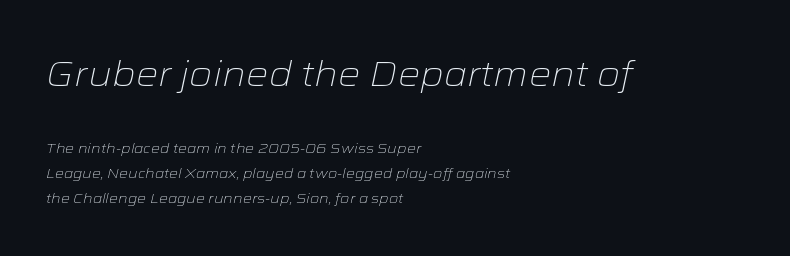
The setting favours the left margin, as ordinary paragraphs usually do. The rendering uses natural spacing where letterforms have individual widths. The glyphs are unaccompanied by any horizontal stroke below them. The letters in the upper block stand taller than those in the block below. The glyphs look as if they've been sheared to an angle.
